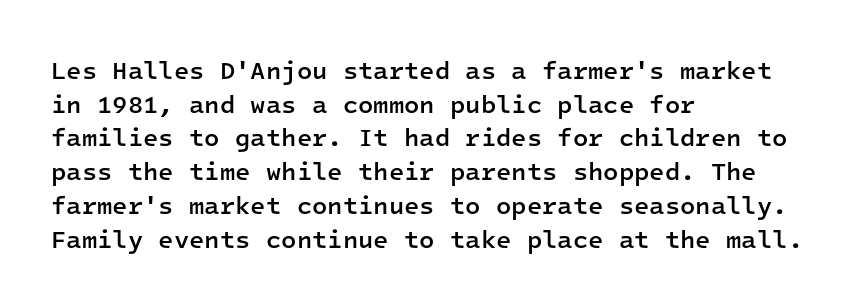
Is there any slant? The stems are plumb. Only glyphs here, with clear space below each row. A fair bit of extra ink — the face is semibold, not bold. Honestly, the row spacing looks completely unremarkable. These lines stack with their left ends in a neat column.
